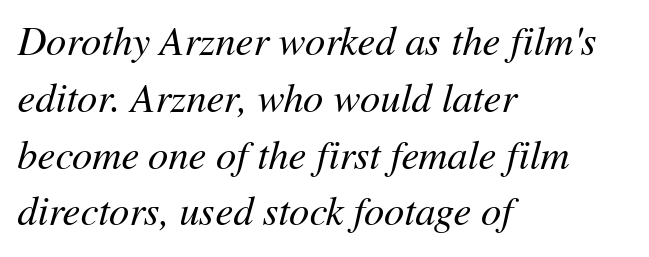
The image shows 40 px regular-weight type, italic (leaning right); set left-aligned, normal line spacing (1.42x), normal letter spacing, not underlined; medium stroke contrast and a medium x-height.
